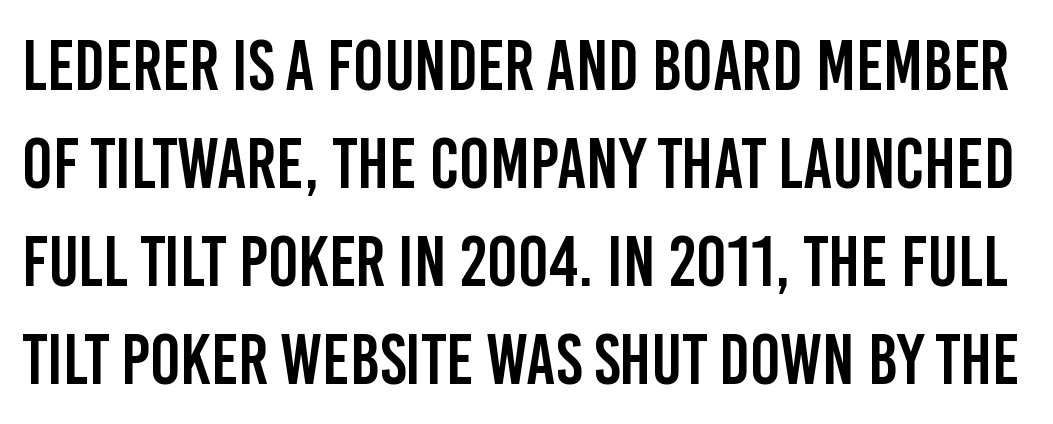
The image shows 71 px condensed sans-serif type, upright; set normal line spacing (1.38x), normal letter spacing, not underlined; low stroke contrast and a large x-height.
